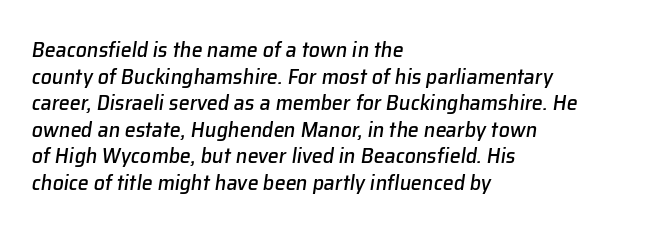
{"italic": "yes", "lean": "right", "slant_degrees": 8, "underline": "no", "align": "left", "line_spacing_ratio": 1.21, "letter_spacing": "normal", "letter_spacing_em": 0.0, "glyph_px": 22}
